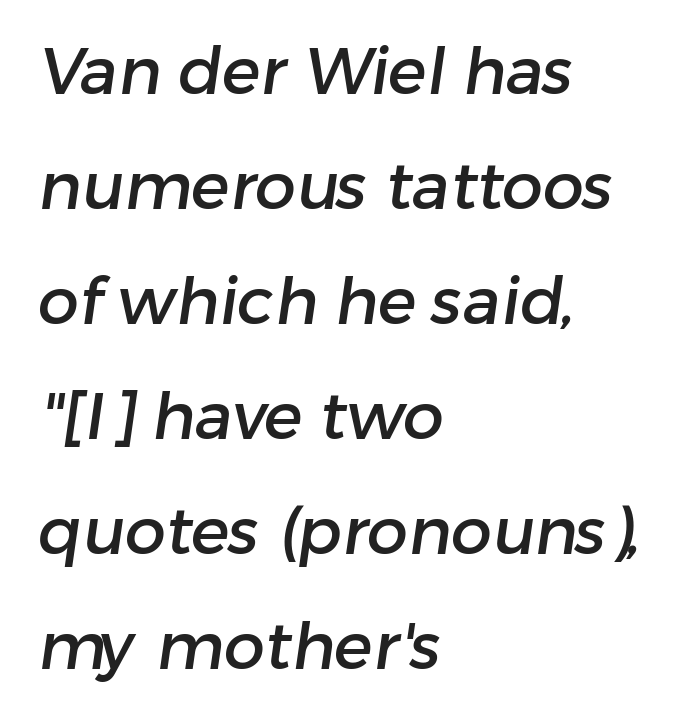
Proportional: the letters do not fall into vertical columns. The typesetter chose a ragged-right arrangement here. Bare-footed words on every line. The typeface chosen for these lines omits serifs. Students, note that the glyphs here touch the page at normal intervals.
